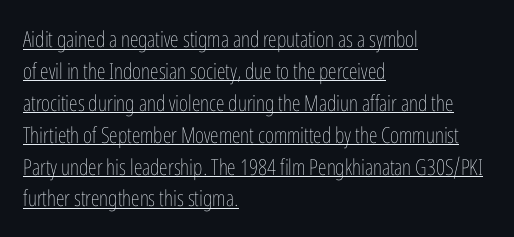
Regarding leading, the lines here are spaced in the standard way. Inter-character spacing is left at the font's built-in metrics. The rendered words wear a rule along their underside. Weight: not bold — regular or lighter.
